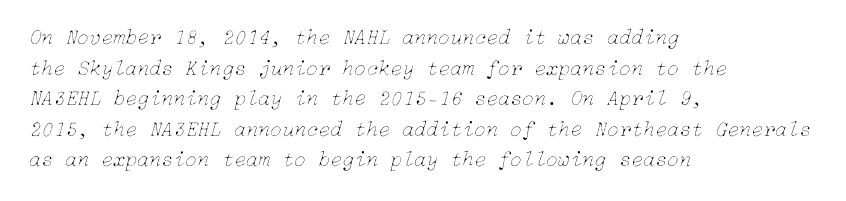
{"italic": "yes", "lean": "right", "slant_degrees": 15, "bold": "no", "underline": "no", "align": "left", "line_spacing": "normal", "line_spacing_ratio": 1.39, "letter_spacing": "normal", "letter_spacing_em": 0.0, "glyph_px": 22}
